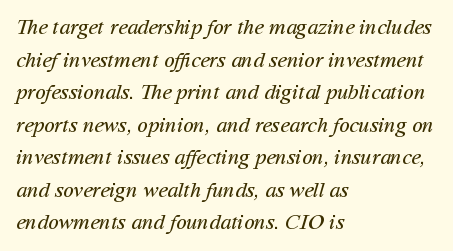
Q: Is the text bold? A: No.
Q: Is the text underlined? A: No.
Q: How is the paragraph aligned? A: Left-aligned.
Q: Is the spacing between letters normal or unusually wide? A: Normal.
Q: Is the spacing between lines tight, normal or loose? A: Normal.
